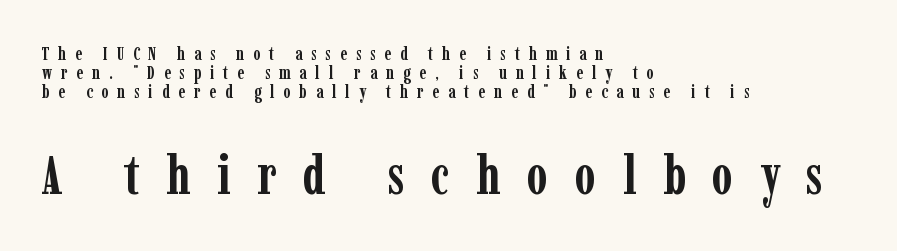
{"serif": "yes", "italic": "no", "bold": "yes", "weight": "semibold", "width": "condensed", "stroke_contrast": "low", "x_height": "medium", "monospaced": "no", "underline": "no", "align": "left", "line_spacing": "tight", "line_spacing_ratio": 1.06, "letter_spacing": "wide", "letter_spacing_em": 0.49, "larger_block": "second", "size_ratio": 3.0, "glyph_px": 54}
